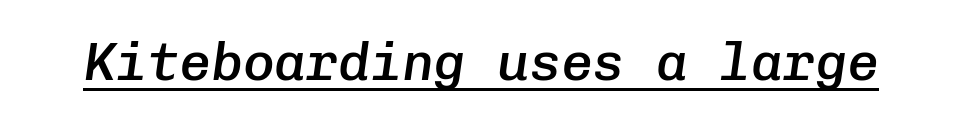
On the weight axis this lands at semibold, roughly 600. Each line of the rendering has a horizontal stroke beneath the glyphs. Is this a fixed-width face? Yes — each glyph sits in an identical cell. These lines were composed using italics. Words appear dense and cohesive because spacing is normal.
